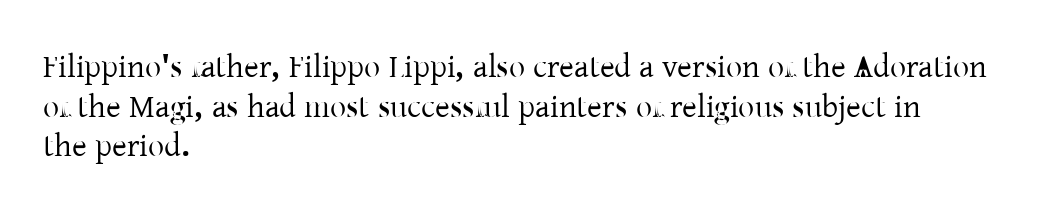
Here the designer chose a conventional face with non-uniform glyph widths. Note: serifs present on the glyphs. Designer's note — italics off, roman on. Casual observation: everything's shoved over to the left. Only glyphs here, with clear space below each row.
